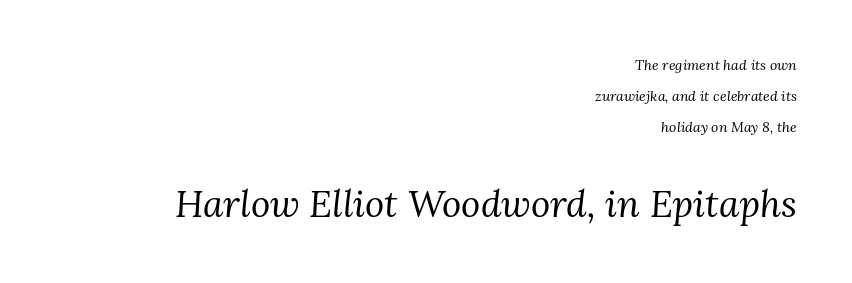
The image shows 37 px regular-weight serif type, italic (leaning right); set right-aligned, loose line spacing (2.22x), normal letter spacing, not underlined; the second (bottom) block is 2.64x larger; medium stroke contrast and a medium x-height.
